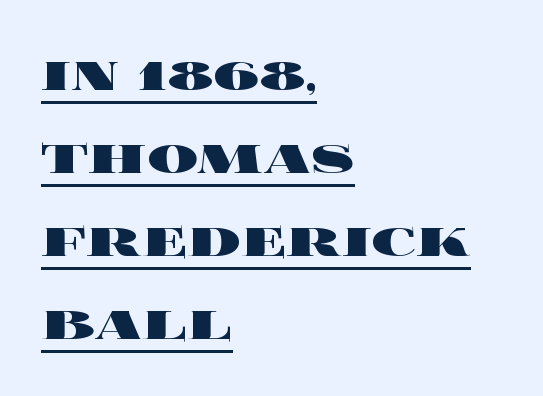
The image shows 63 px heavy, wide type, upright; set left-aligned, normal line spacing (1.32x), normal letter spacing, underlined; a large x-height.
